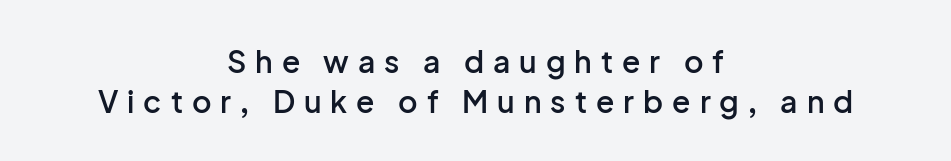
{"serif": "no", "italic": "no", "bold": "semi", "weight": "semibold", "width": "normal", "stroke_contrast": "low", "x_height": "medium", "monospaced": "no", "underline": "no", "align": "center", "line_spacing": "normal", "line_spacing_ratio": 1.32, "letter_spacing": "wide", "letter_spacing_em": 0.3, "glyph_px": 30}
